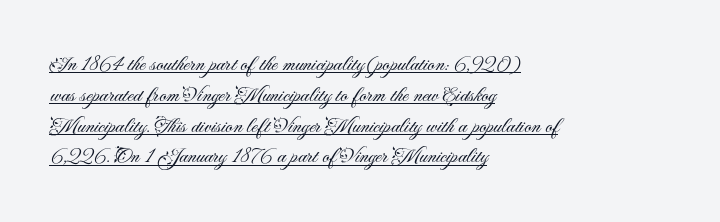
Q: Is the text bold? A: No.
Q: Is the text italic (slanted)? A: Yes.
Q: Is the text underlined? A: Yes.
Q: How is the paragraph aligned? A: Left-aligned.
Q: Is the spacing between letters normal or unusually wide? A: Normal.
Q: Is the spacing between lines tight, normal or loose? A: Normal.
